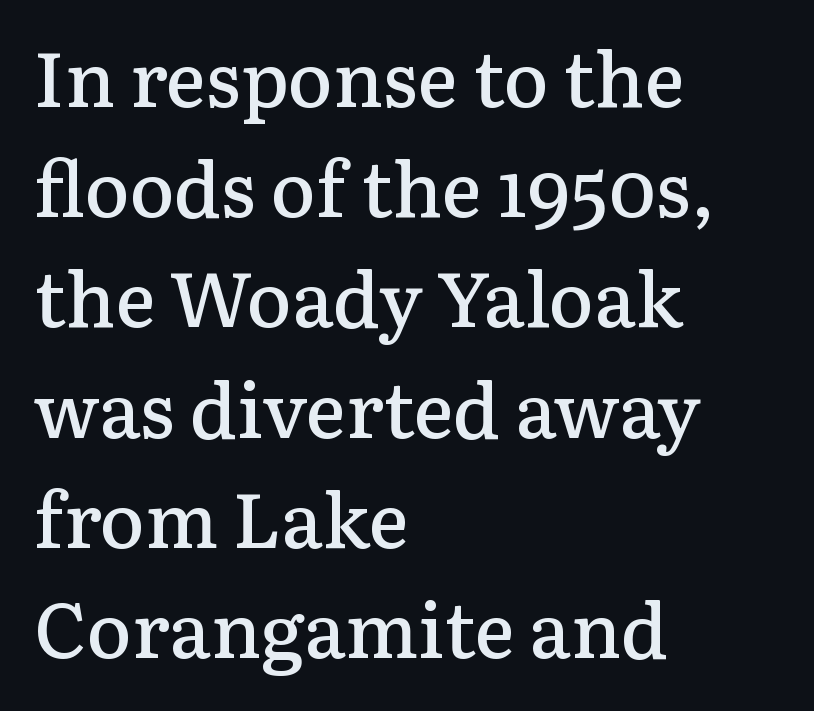
{"serif": "yes", "italic": "no", "bold": "semi", "weight": "semibold", "width": "normal", "stroke_contrast": "low", "x_height": "medium", "monospaced": "no", "underline": "no", "align": "left", "line_spacing": "normal", "line_spacing_ratio": 1.45, "letter_spacing": "normal", "letter_spacing_em": 0.0, "glyph_px": 76}
